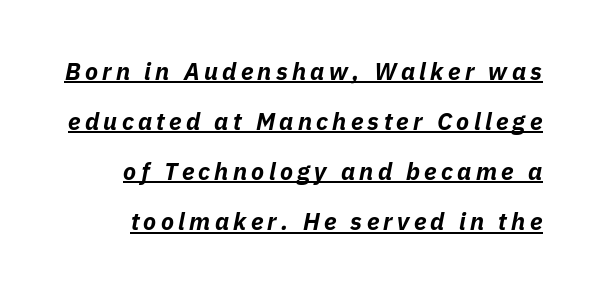
{"italic": "yes", "lean": "right", "slant_degrees": 11, "bold": "yes", "underline": "yes", "line_spacing": "loose", "line_spacing_ratio": 2.09, "glyph_px": 24}
